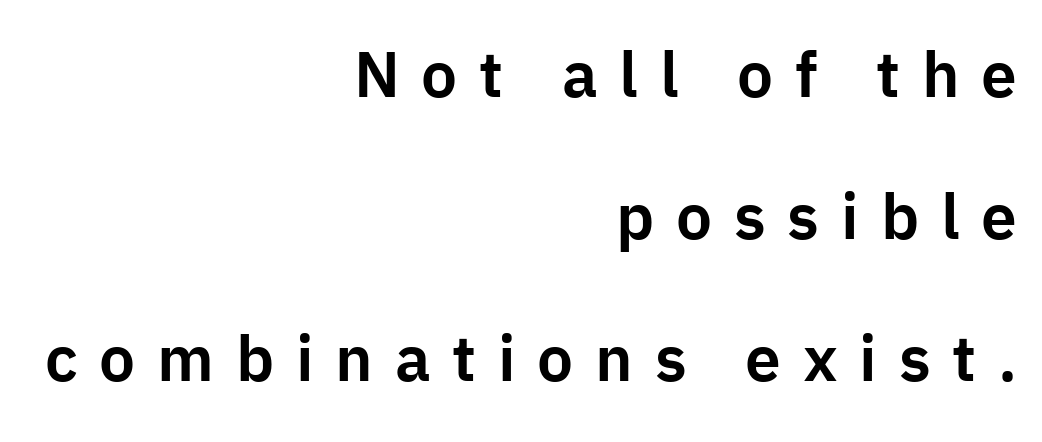
You could not count columns in this text — the font is proportionally spaced. Observe the absence of serifs on each vertical stroke in this sample. These lines have a slow, spaced-out rhythm from letter to letter. These lines are set flush right with a ragged left edge. Anything drawn beneath the words? Only blank space.
